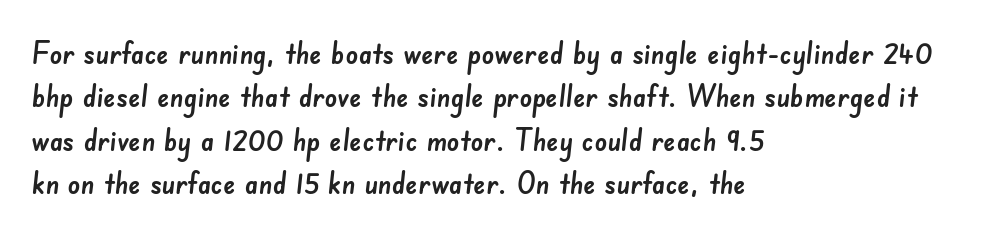
{"serif": "no", "width": "normal", "stroke_contrast": "low", "x_height": "small", "monospaced": "no", "underline": "no", "align": "left", "line_spacing": "normal", "line_spacing_ratio": 1.4, "letter_spacing": "normal", "letter_spacing_em": 0.0, "glyph_px": 31}
